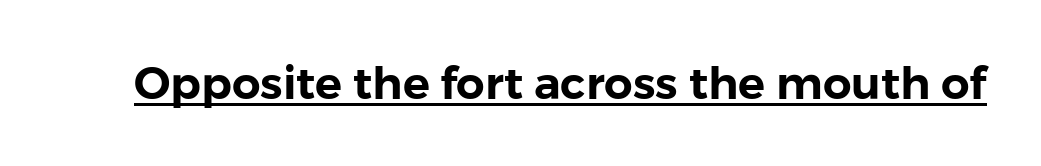
Q: Is the text italic (slanted)? A: No, it is upright.
Q: Is the typeface a serif or a sans-serif typeface? A: Sans-serif.
Q: Is the text underlined? A: Yes.
Q: Is the spacing between letters normal or unusually wide? A: Normal.
Q: Width (condensed, normal, or wide)? A: Normal.
Q: Stroke contrast? A: Low.
Q: x-height? A: Medium.
Q: Monospaced? A: No.
